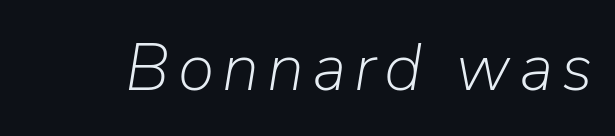
{"italic": "yes", "lean": "right", "slant_degrees": 9, "bold": "no", "weight": "light", "width": "normal", "stroke_contrast": "low", "x_height": "medium", "monospaced": "no", "underline": "no", "glyph_px": 67}
